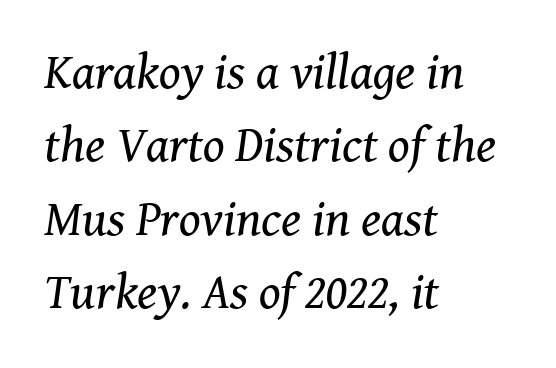
Look at the tracking — it's just the regular setting, nothing added. Each stroke keeps to a modest, everyday thickness or less. You can tell it's italic because the verticals aren't actually vertical. Character widths vary here, with narrow letters taking less room than wide ones.
